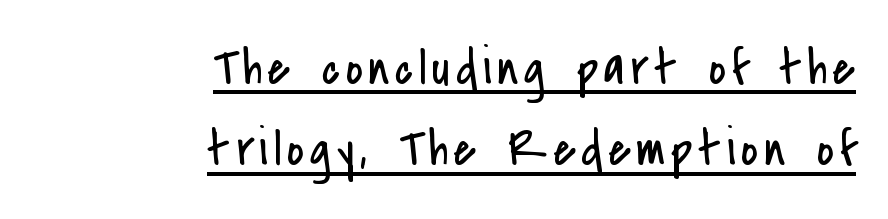
Honestly, the row spacing looks completely unremarkable. Every row of glyphs terminates at an identical x-position on the right. The rendering uses the underline text-decoration. The font's upright variant was chosen for this text. The passage shown is typed in a proportional face where columns would drift.
